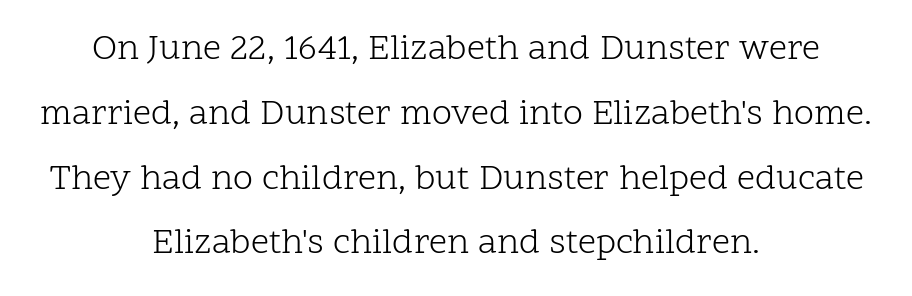
The lettering holds an erect, upright posture throughout. Look at the tracking — it's just the regular setting, nothing added. Stroke mass is kept to a normal reading level or below. The foot of each line stays bare and open.
